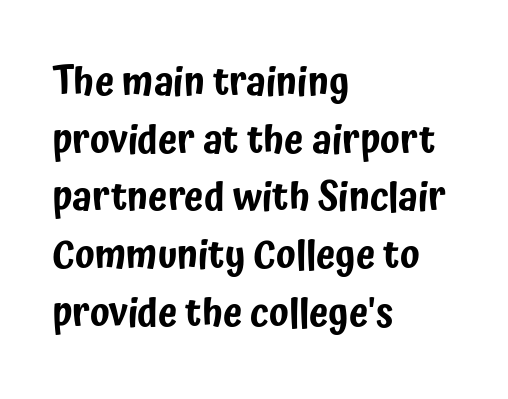
Nope, no serifs anywhere on these letters. The passage shown is typed in a proportional face where columns would drift. The ragged edge is on the right, which tells us the setting is flush left. Posture: straight, roman, zero tilt.
